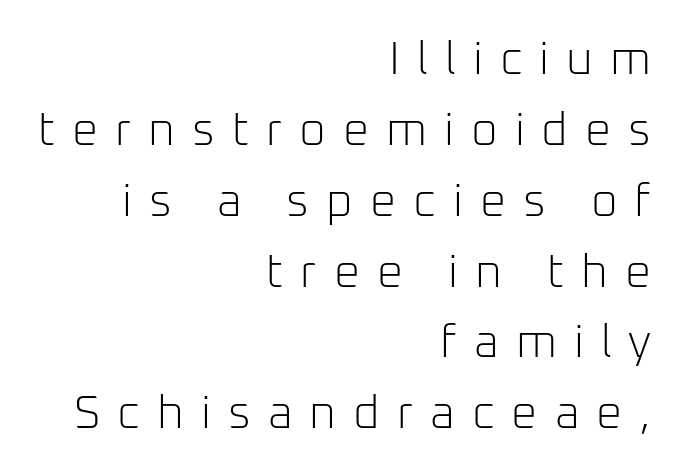
Q: Is the text bold? A: No.
Q: Is the text italic (slanted)? A: No, it is upright.
Q: Is the typeface a serif or a sans-serif typeface? A: Sans-serif.
Q: Is the text underlined? A: No.
Q: How is the paragraph aligned? A: Right-aligned.
Q: Is the spacing between letters normal or unusually wide? A: Unusually wide.
Q: Is the spacing between lines tight, normal or loose? A: Normal.
Q: Width (condensed, normal, or wide)? A: Normal.
Q: Stroke contrast? A: Low.
Q: x-height? A: Medium.
Q: Monospaced? A: No.
